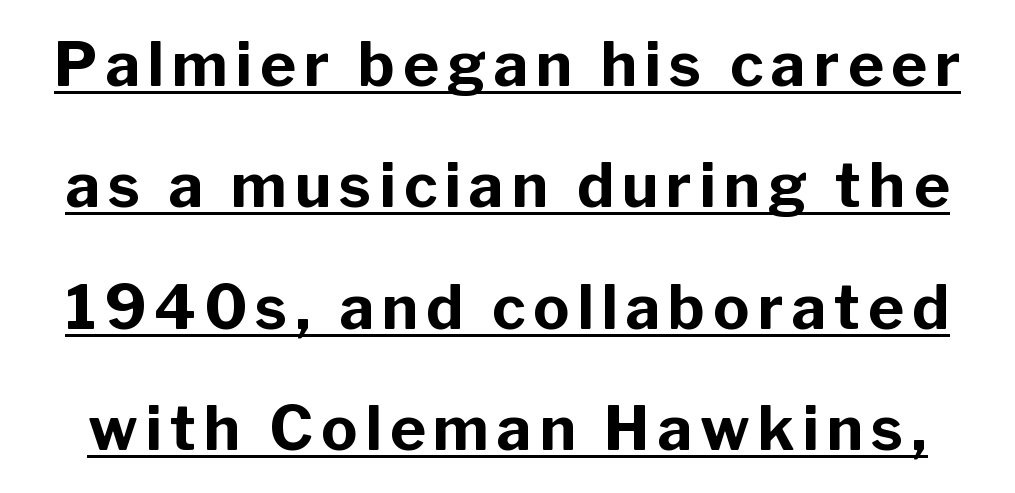
Widely set lines give the paragraph a tall, airy silhouette. Each letter keeps its own natural width here, so spacing adapts to shape. Serif or sans? Sans — the stroke terminals are bare. Unlike italic type, these characters show no tilt at all. Its strokes are broad and dark, the hallmark of bold type.
